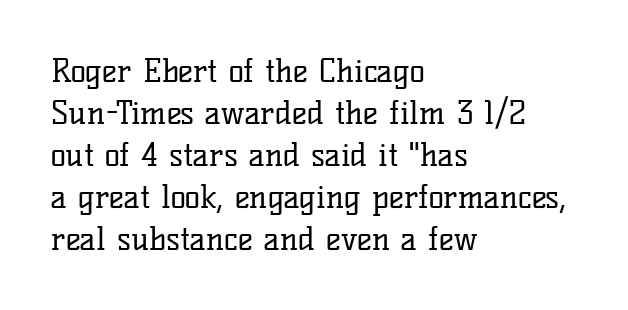
{"serif": "yes", "italic": "no", "bold": "no", "weight": "regular", "width": "normal", "stroke_contrast": "low", "x_height": "medium", "monospaced": "no", "underline": "no", "align": "left", "line_spacing": "normal", "line_spacing_ratio": 1.31, "letter_spacing": "normal", "letter_spacing_em": 0.0, "glyph_px": 32}
